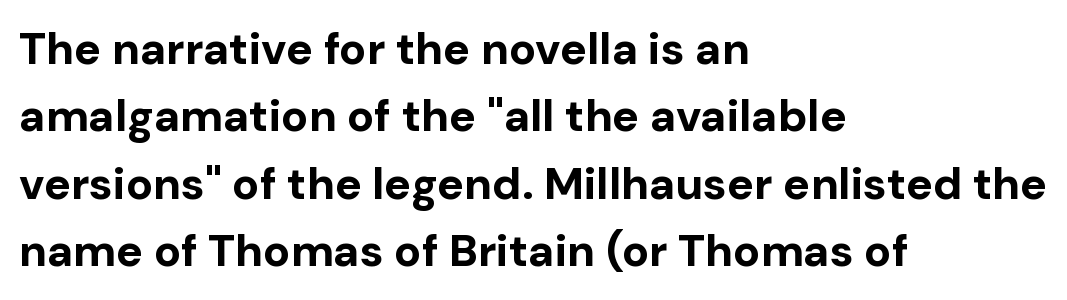
The image shows 45 px bold sans-serif type, upright; set left-aligned, normal line spacing (1.5x), normal letter spacing, not underlined; low stroke contrast and a medium x-height.
